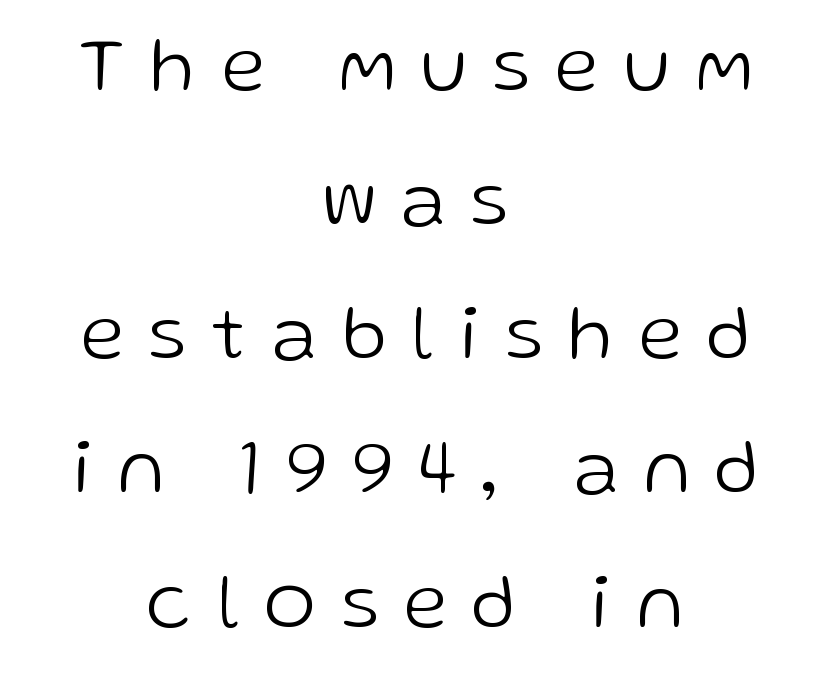
{"serif": "no", "italic": "no", "bold": "no", "weight": "light", "width": "normal", "stroke_contrast": "low", "x_height": "medium", "monospaced": "no", "underline": "no", "align": "center", "line_spacing_ratio": 1.72, "letter_spacing": "wide", "letter_spacing_em": 0.34, "glyph_px": 78}
